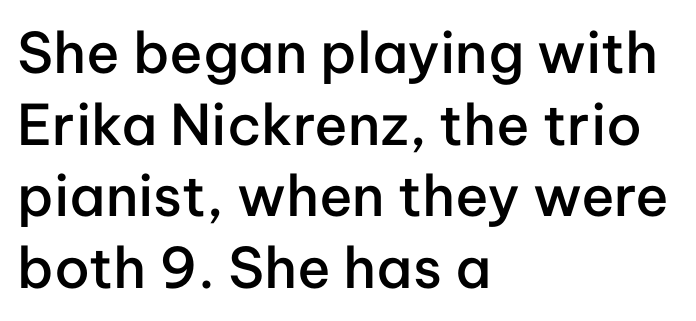
Q: Is the text bold? A: Semi-bold.
Q: Is the text italic (slanted)? A: No, it is upright.
Q: Is the typeface a serif or a sans-serif typeface? A: Sans-serif.
Q: Is the text underlined? A: No.
Q: How is the paragraph aligned? A: Left-aligned.
Q: Is the spacing between letters normal or unusually wide? A: Normal.
Q: Is the spacing between lines tight, normal or loose? A: Normal.
Q: Width (condensed, normal, or wide)? A: Normal.
Q: Stroke contrast? A: Low.
Q: x-height? A: Medium.
Q: Monospaced? A: No.
